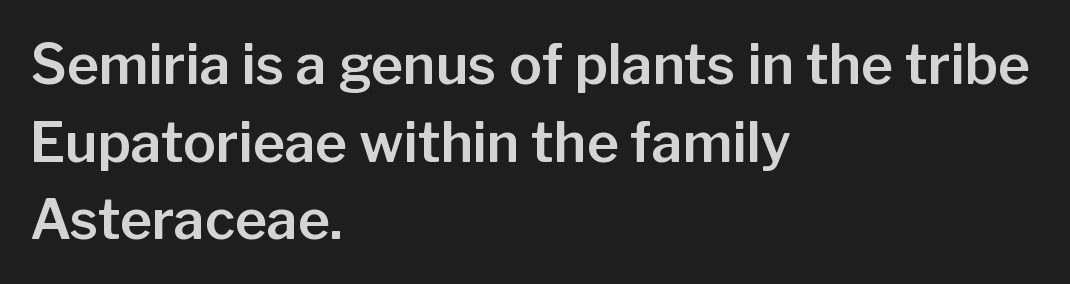
The image shows 55 px sans-serif type, upright; set left-aligned, normal line spacing (1.41x), normal letter spacing, not underlined; low stroke contrast and a medium x-height.
